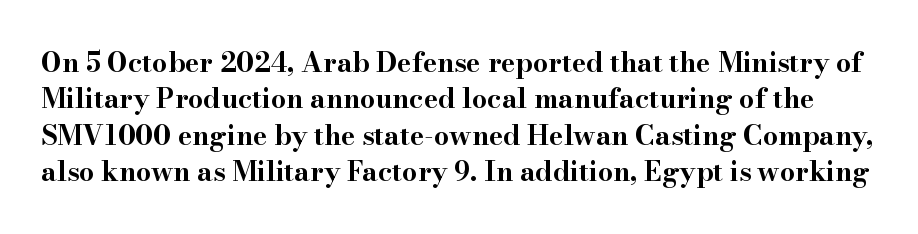
Q: Is the text bold? A: Yes.
Q: Is the text italic (slanted)? A: No, it is upright.
Q: Is the text underlined? A: No.
Q: Is the spacing between letters normal or unusually wide? A: Normal.
Q: Is the spacing between lines tight, normal or loose? A: Normal.
